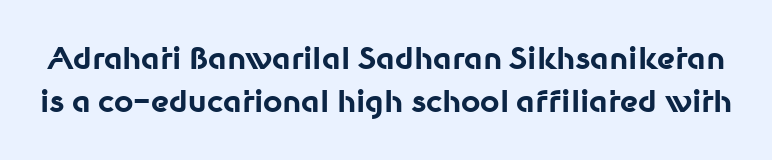
The image shows 30 px bold sans-serif type, upright; set normal line spacing (1.43x), normal letter spacing, not underlined; low stroke contrast and a medium x-height.
